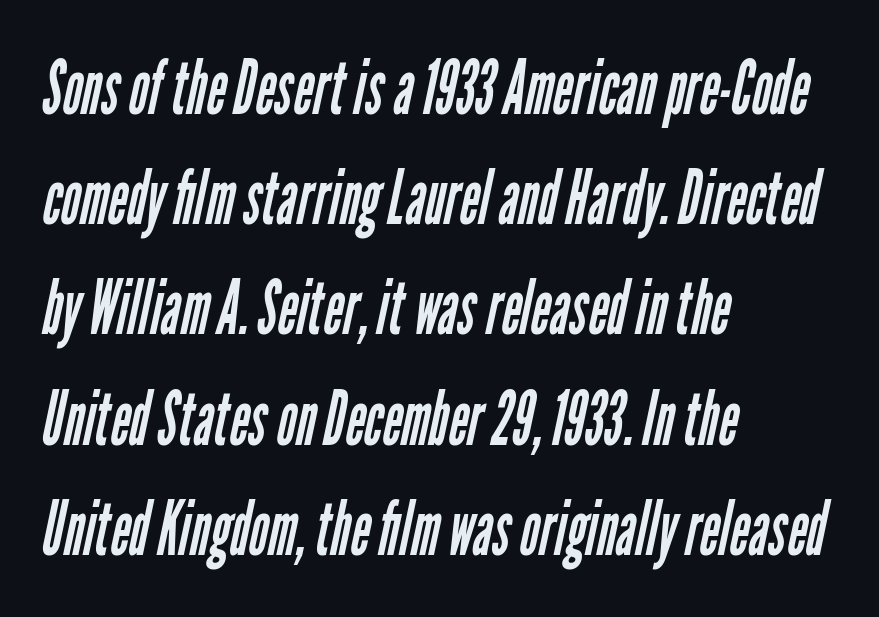
Q: Is the text bold? A: No.
Q: Is the typeface a serif or a sans-serif typeface? A: Sans-serif.
Q: Is the text underlined? A: No.
Q: How is the paragraph aligned? A: Left-aligned.
Q: Is the spacing between letters normal or unusually wide? A: Normal.
Q: Is the spacing between lines tight, normal or loose? A: Normal.
Q: Width (condensed, normal, or wide)? A: Condensed.
Q: Stroke contrast? A: Low.
Q: x-height? A: Medium.
Q: Monospaced? A: No.
